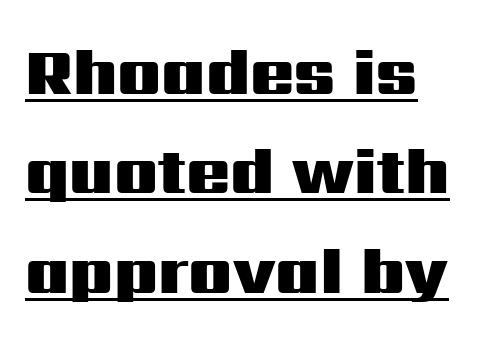
Q: Is the text bold? A: Yes.
Q: Is the text italic (slanted)? A: No, it is upright.
Q: Is the typeface a serif or a sans-serif typeface? A: Sans-serif.
Q: Is the text underlined? A: Yes.
Q: How is the paragraph aligned? A: Left-aligned.
Q: Is the spacing between letters normal or unusually wide? A: Normal.
Q: Is the spacing between lines tight, normal or loose? A: Normal.
Q: Width (condensed, normal, or wide)? A: Wide.
Q: Stroke contrast? A: Medium.
Q: x-height? A: Medium.
Q: Monospaced? A: No.
